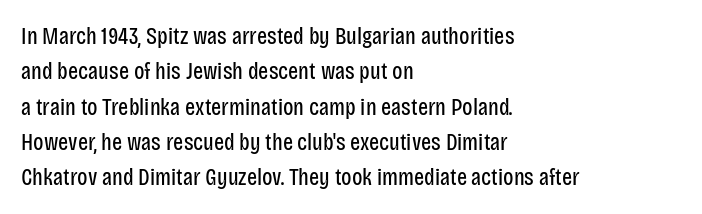
The image shows 24 px text type, upright; set left-aligned, normal line spacing (1.47x), normal letter spacing, not underlined.
